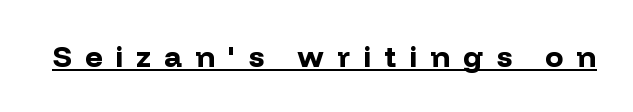
Q: Is the text bold? A: Yes.
Q: Is the text italic (slanted)? A: No, it is upright.
Q: Is the typeface a serif or a sans-serif typeface? A: Sans-serif.
Q: Is the text underlined? A: Yes.
Q: Is the spacing between letters normal or unusually wide? A: Unusually wide.
Q: Width (condensed, normal, or wide)? A: Normal.
Q: Stroke contrast? A: Low.
Q: x-height? A: Medium.
Q: Monospaced? A: No.
